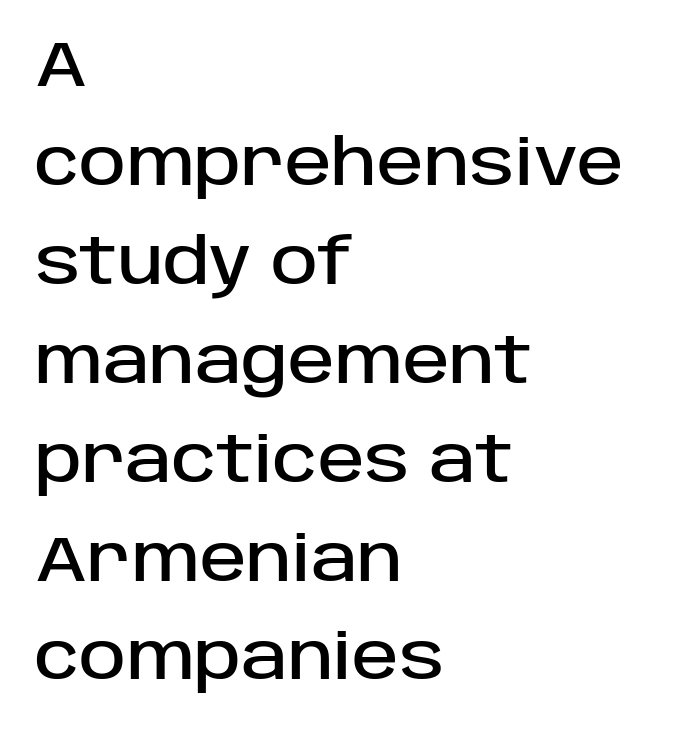
{"serif": "no", "italic": "no", "width": "normal", "stroke_contrast": "low", "x_height": "large", "monospaced": "no", "underline": "no", "align": "left", "line_spacing": "normal", "line_spacing_ratio": 1.57, "letter_spacing": "normal", "letter_spacing_em": 0.0, "glyph_px": 63}
